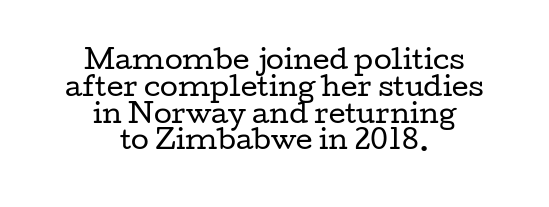
The image shows 26 px text type, upright; set centered, tight line spacing (1.03x), normal letter spacing, not underlined.
